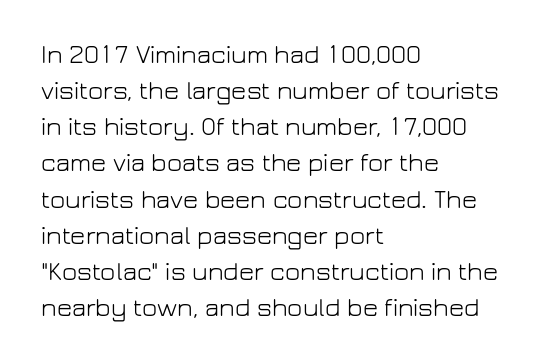
{"italic": "no", "bold": "no", "underline": "no", "align": "left", "line_spacing": "normal", "line_spacing_ratio": 1.39, "letter_spacing": "normal", "letter_spacing_em": 0.0, "glyph_px": 26}
